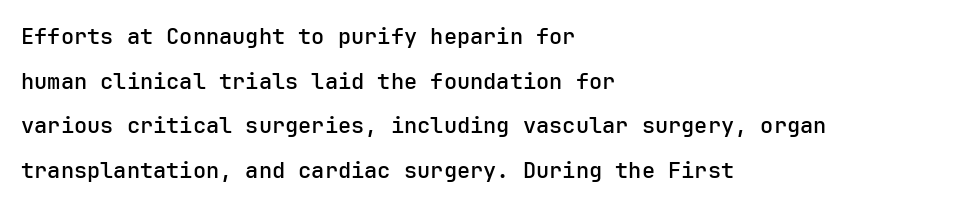
{"italic": "no", "bold": "semi", "underline": "no", "align": "left", "line_spacing": "loose", "line_spacing_ratio": 2.03, "letter_spacing": "normal", "letter_spacing_em": 0.0, "glyph_px": 22}
